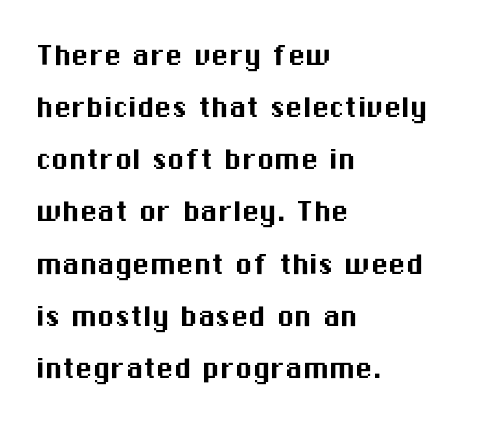
The image shows 35 px sans-serif type, upright; set left-aligned, normal line spacing (1.49x), normal letter spacing, not underlined; medium stroke contrast and a medium x-height.
